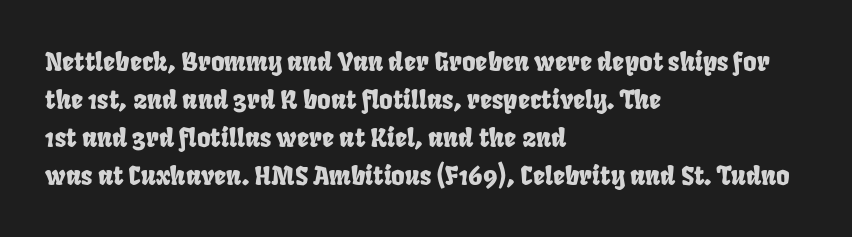
A typesetter would call this leading conventional body-copy spacing. The type is set solid horizontally, with unmodified tracking. This rendering features lettering with no underline. Visually the block forms a straight wall on the left and a jagged coastline on the right.
